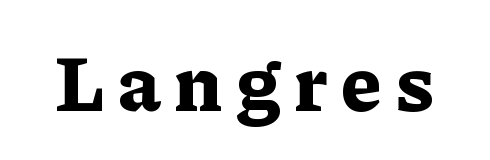
You could not count columns in this text — the font is proportionally spaced. Does the weight exceed regular? Yes, all the way to bold. The space beneath each line is pristine and unruled. Characters remain perfectly vertical along every line.
